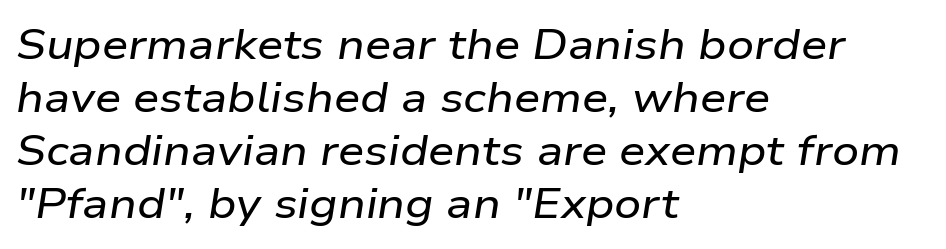
Q: Is the text italic (slanted)? A: Yes, it leans right by about 9 degrees.
Q: Is the text underlined? A: No.
Q: How is the paragraph aligned? A: Left-aligned.
Q: Is the spacing between letters normal or unusually wide? A: Normal.
Q: Is the spacing between lines tight, normal or loose? A: Normal.
Q: Width (condensed, normal, or wide)? A: Wide.
Q: Stroke contrast? A: Low.
Q: x-height? A: Medium.
Q: Monospaced? A: No.
